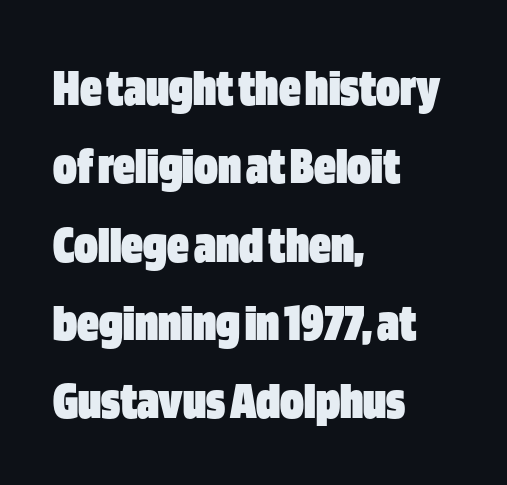
Q: Is the text bold? A: Yes.
Q: Is the text italic (slanted)? A: No, it is upright.
Q: Is the typeface a serif or a sans-serif typeface? A: Sans-serif.
Q: Is the text underlined? A: No.
Q: How is the paragraph aligned? A: Left-aligned.
Q: Is the spacing between letters normal or unusually wide? A: Normal.
Q: Is the spacing between lines tight, normal or loose? A: Normal.
Q: Width (condensed, normal, or wide)? A: Condensed.
Q: Stroke contrast? A: Low.
Q: x-height? A: Large.
Q: Monospaced? A: No.
